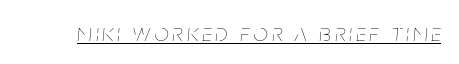
Vertical stems look standard width or narrower in stroke. The words here are underlined. Does the lettering tilt? It does — this is italic.
